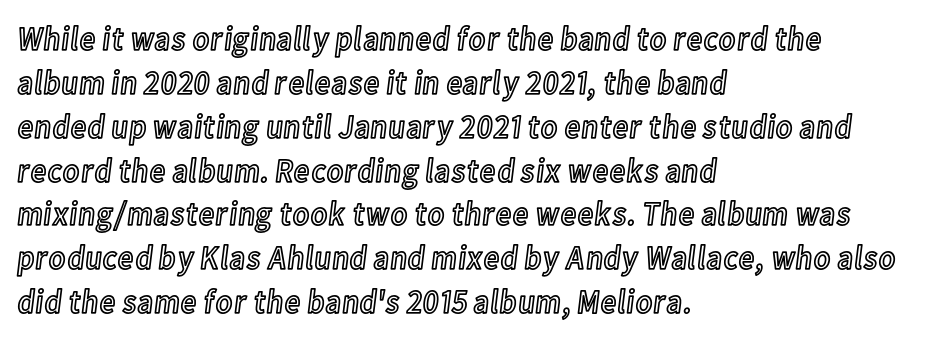
{"width": "condensed", "x_height": "medium", "monospaced": "no", "underline": "no", "align": "left", "line_spacing": "normal", "line_spacing_ratio": 1.29, "letter_spacing": "normal", "letter_spacing_em": 0.0, "glyph_px": 34}
